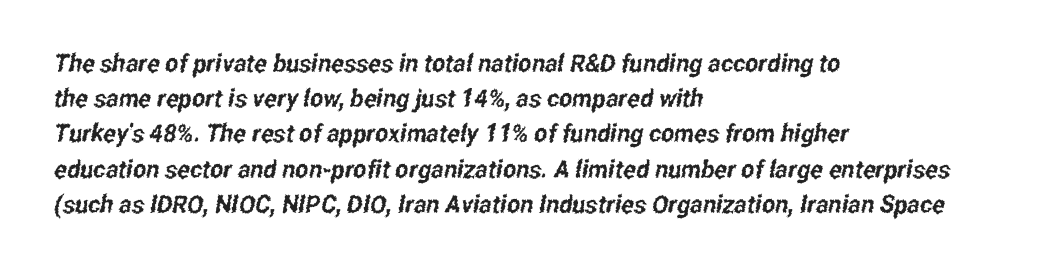
The image shows 25 px text type; set left-aligned, normal line spacing (1.41x), normal letter spacing, not underlined.
